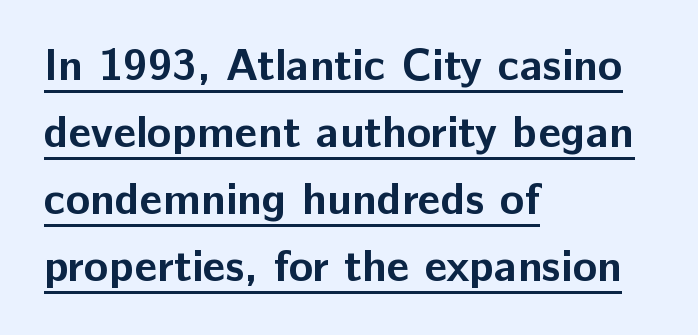
{"serif": "no", "italic": "no", "bold": "yes", "weight": "bold", "width": "normal", "stroke_contrast": "low", "x_height": "medium", "monospaced": "no", "underline": "yes", "align": "left", "line_spacing": "normal", "line_spacing_ratio": 1.49, "letter_spacing": "normal", "letter_spacing_em": 0.0, "glyph_px": 45}
